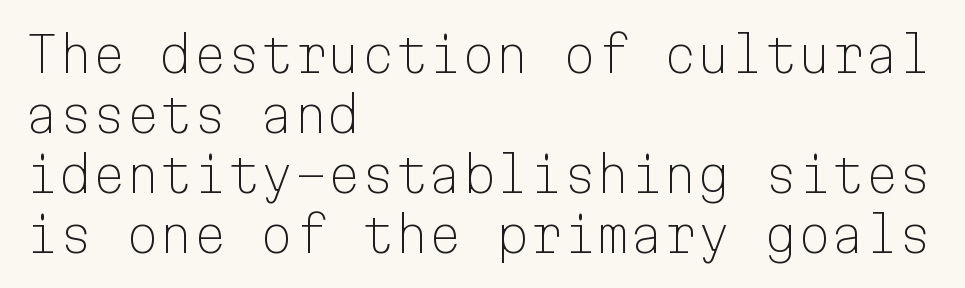
{"serif": "no", "italic": "no", "bold": "no", "weight": "light", "width": "normal", "stroke_contrast": "low", "x_height": "medium", "monospaced": "yes", "underline": "no", "align": "left", "line_spacing": "normal", "line_spacing_ratio": 1.25, "letter_spacing": "normal", "letter_spacing_em": 0.0, "glyph_px": 48}
